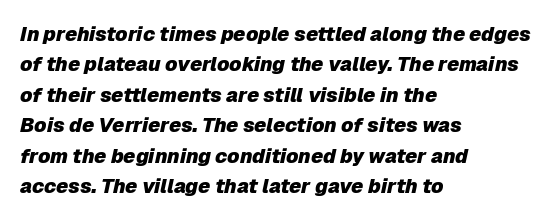
Q: Is the text bold? A: Yes.
Q: Is the text italic (slanted)? A: Yes, it leans right by about 12 degrees.
Q: Is the text underlined? A: No.
Q: How is the paragraph aligned? A: Left-aligned.
Q: Is the spacing between letters normal or unusually wide? A: Normal.
Q: Is the spacing between lines tight, normal or loose? A: Normal.
